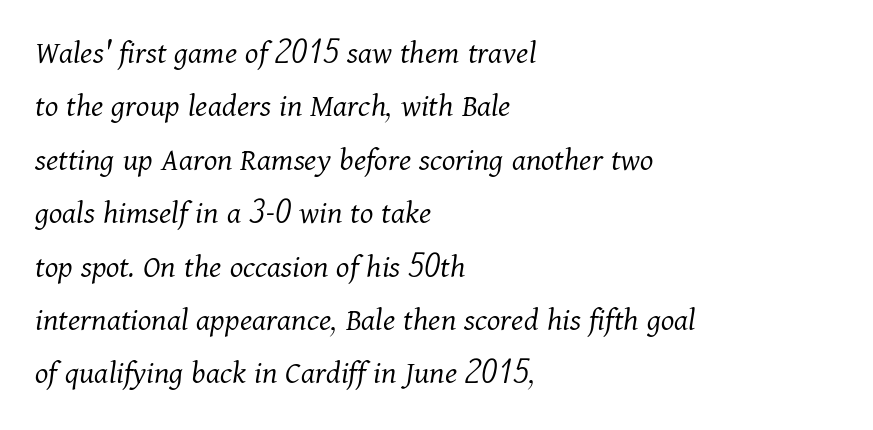
The image shows 34 px light serif type, italic (leaning right); set left-aligned, normal line spacing (1.57x), normal letter spacing, not underlined; medium stroke contrast and a medium x-height.
